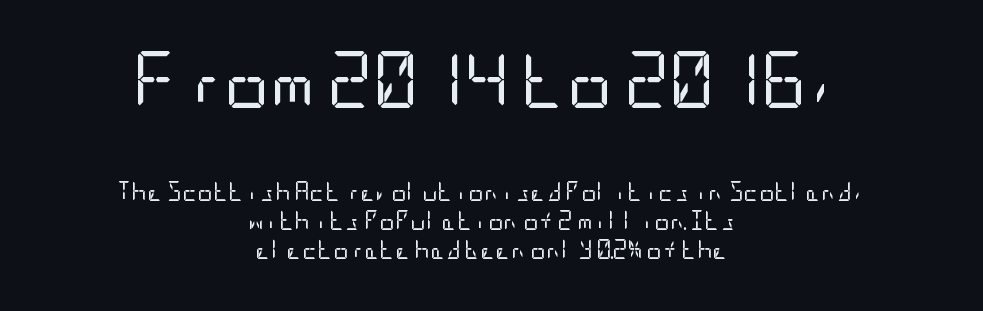
No extra ink here — the face is not bold. You can tell from the bare stems that sans-serif type was used. In CSS terms this would be text-align: center. Students, observe: this is what conventionally led text looks like. Bigger letters appear in the top chunk; the bottom chunk is reduced.
